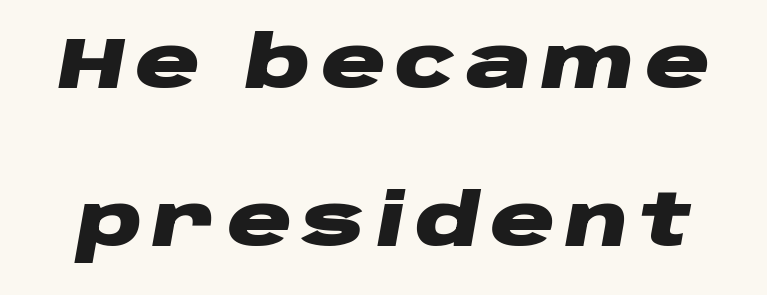
Proportional: the letters do not fall into vertical columns. In terms of leading, this rendering errs on the spacious side. The face used here has the dense, thick strokes of a bold. The glyphs look as if they've been sheared to an angle.
